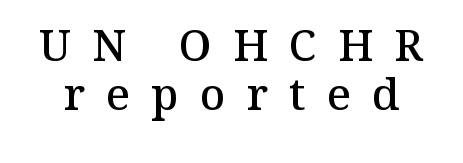
The image shows 44 px semibold serif type, upright; set tight line spacing (1.12x), unusually wide letter spacing (+0.48 em), not underlined; medium stroke contrast and a medium x-height.
